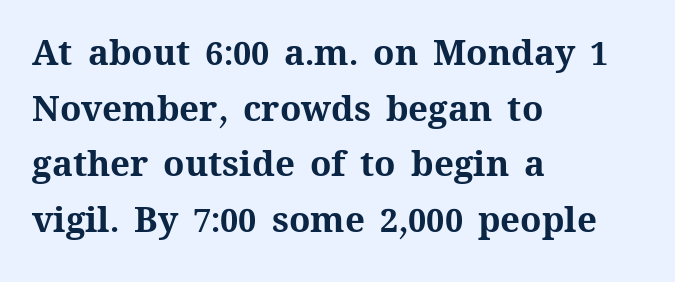
The face used here has the dense, thick strokes of a bold. These lines are set flush left with a ragged right edge. The rows are spaced the way most documents space them. Looks like regular typesetting: each glyph gets only the width it needs.
